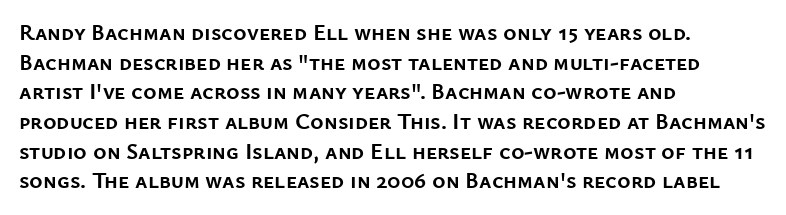
Q: Is the text bold? A: Yes.
Q: Is the text italic (slanted)? A: No, it is upright.
Q: Is the text underlined? A: No.
Q: How is the paragraph aligned? A: Left-aligned.
Q: Is the spacing between letters normal or unusually wide? A: Normal.
Q: Is the spacing between lines tight, normal or loose? A: Normal.
